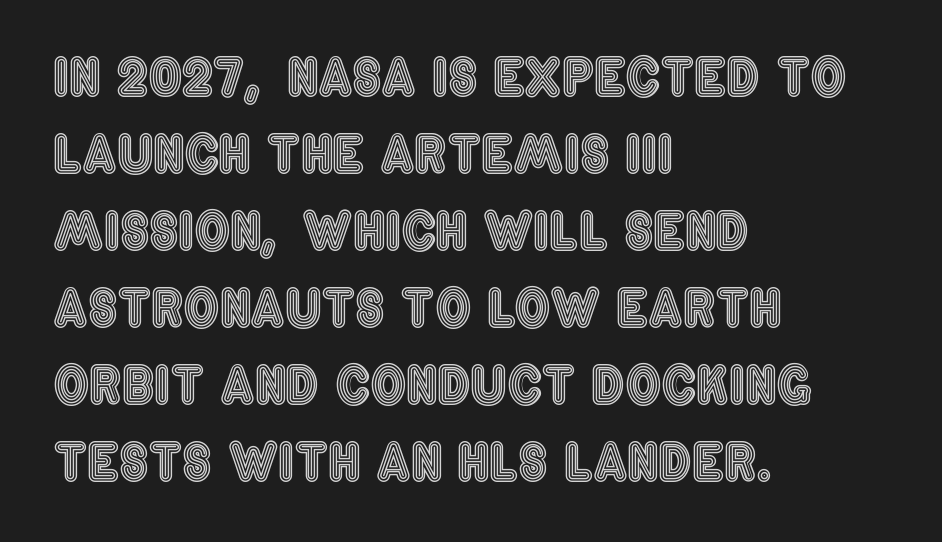
{"italic": "no", "width": "condensed", "x_height": "large", "monospaced": "no", "underline": "no", "align": "left", "line_spacing": "normal", "line_spacing_ratio": 1.54, "letter_spacing": "normal", "letter_spacing_em": 0.0, "glyph_px": 50}
